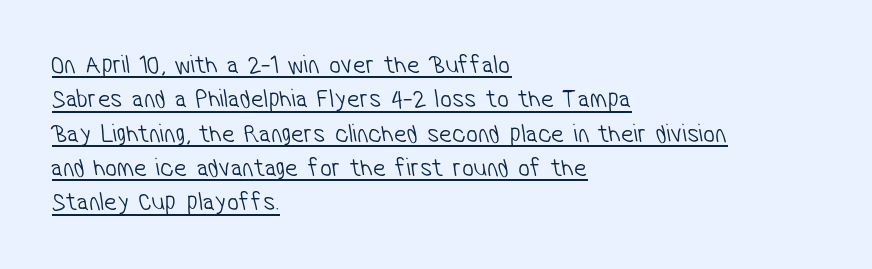
{"bold": "no", "underline": "yes", "align": "left", "line_spacing": "normal", "line_spacing_ratio": 1.32, "letter_spacing": "normal", "letter_spacing_em": 0.0, "glyph_px": 26}
